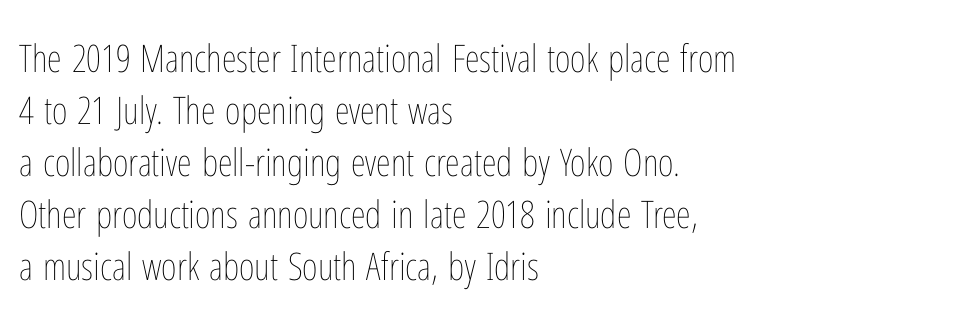
The image shows 38 px thin, condensed type, upright; set left-aligned, normal line spacing (1.37x), normal letter spacing, not underlined; low stroke contrast and a medium x-height.
